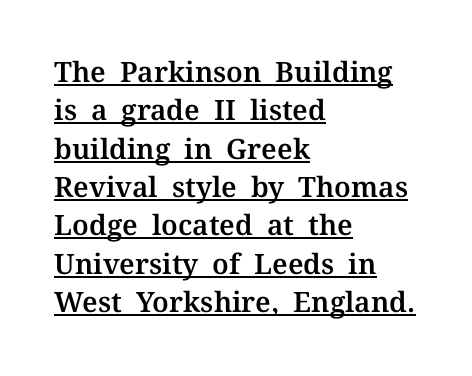
How would I describe the line gaps? Plain and ordinary. The letters advance in unequal steps, a hallmark of proportional type. What kind of face is this? One with serifs. Students, note that the glyphs here touch the page at normal intervals.
